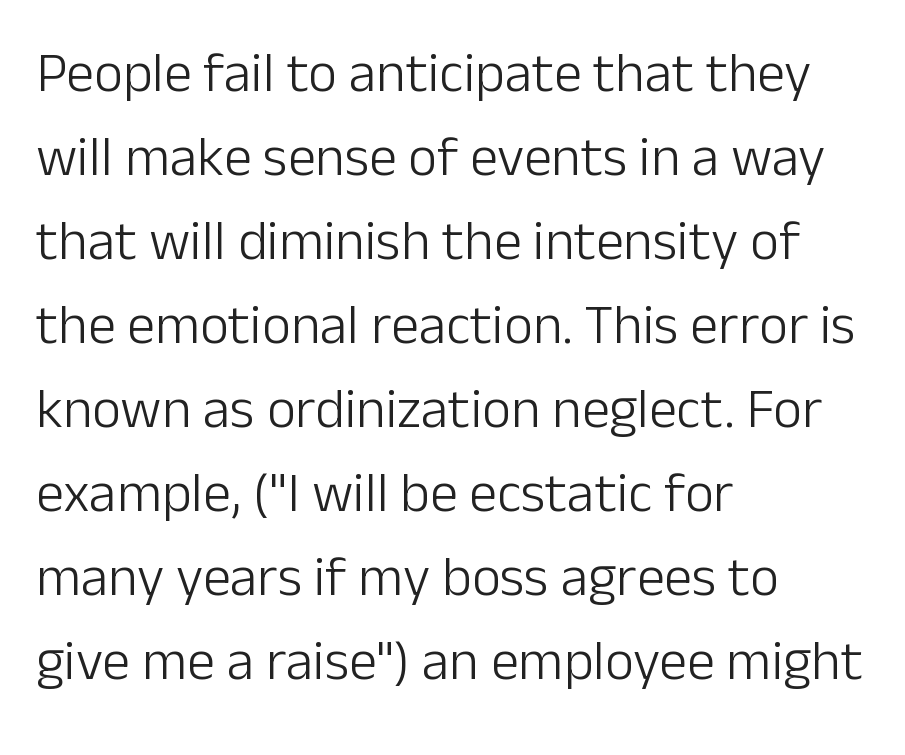
The image shows 56 px light sans-serif type, upright; set left-aligned, normal line spacing (1.5x), normal letter spacing, not underlined; low stroke contrast and a medium x-height.
